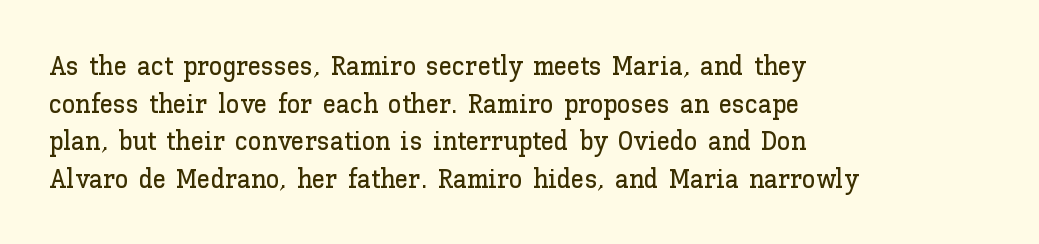
The image shows 27 px text type, upright; set left-aligned, normal line spacing (1.39x), normal letter spacing, not underlined.
